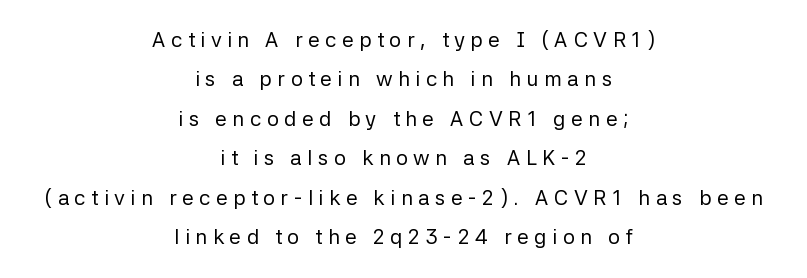
Q: Is the text bold? A: No.
Q: Is the text italic (slanted)? A: No, it is upright.
Q: Is the text underlined? A: No.
Q: How is the paragraph aligned? A: Centered.
Q: Is the spacing between letters normal or unusually wide? A: Unusually wide.
